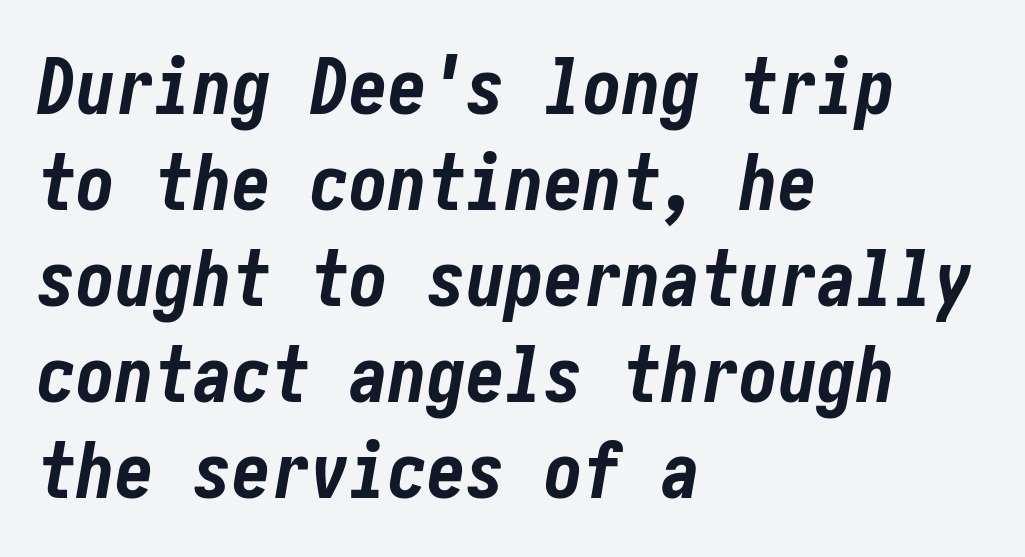
{"italic": "yes", "lean": "right", "slant_degrees": 10, "bold": "yes", "weight": "bold", "width": "condensed", "stroke_contrast": "low", "x_height": "medium", "underline": "no", "align": "left", "line_spacing_ratio": 1.23, "letter_spacing": "normal", "letter_spacing_em": 0.0, "glyph_px": 78}
